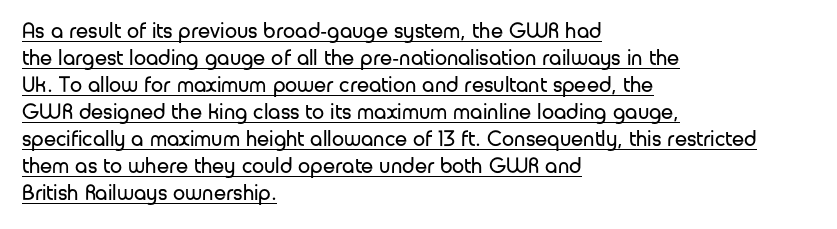
Q: Is the text bold? A: No.
Q: Is the text italic (slanted)? A: No, it is upright.
Q: Is the text underlined? A: Yes.
Q: How is the paragraph aligned? A: Left-aligned.
Q: Is the spacing between letters normal or unusually wide? A: Normal.
